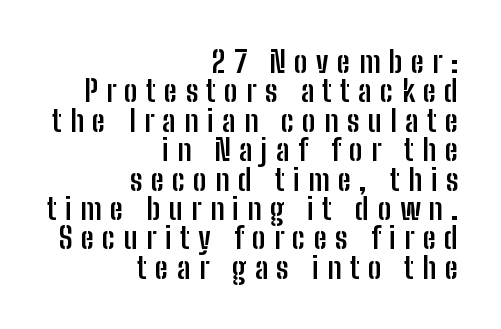
The image shows 30 px semibold, condensed sans-serif type, upright; set right-aligned, tight line spacing (0.98x), unusually wide letter spacing (+0.28 em), not underlined; low stroke contrast and a medium x-height.
